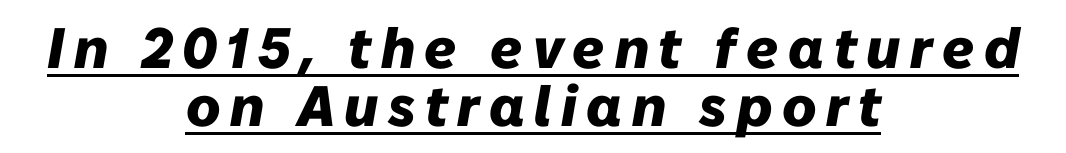
Q: Is the text bold? A: Yes.
Q: Is the text italic (slanted)? A: Yes, it leans right by about 10 degrees.
Q: Is the text underlined? A: Yes.
Q: How is the paragraph aligned? A: Centered.
Q: Is the spacing between lines tight, normal or loose? A: Tight.
Q: Width (condensed, normal, or wide)? A: Normal.
Q: Stroke contrast? A: Low.
Q: x-height? A: Medium.
Q: Monospaced? A: No.
